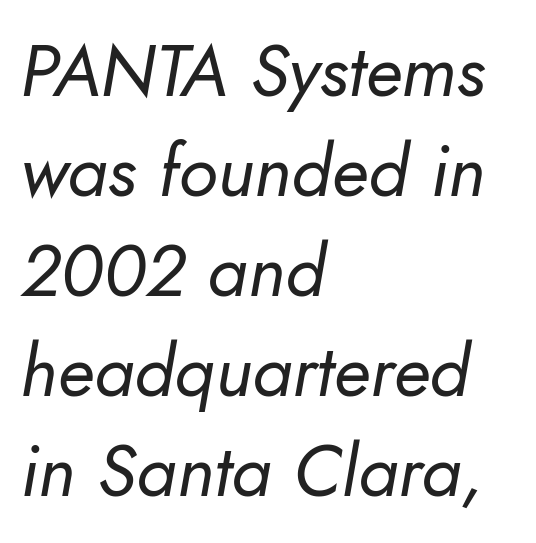
Q: Is the text bold? A: No.
Q: Is the text italic (slanted)? A: Yes, it leans right by about 10 degrees.
Q: Is the text underlined? A: No.
Q: How is the paragraph aligned? A: Left-aligned.
Q: Is the spacing between letters normal or unusually wide? A: Normal.
Q: Is the spacing between lines tight, normal or loose? A: Normal.
Q: Width (condensed, normal, or wide)? A: Normal.
Q: Stroke contrast? A: Low.
Q: x-height? A: Small.
Q: Monospaced? A: No.
